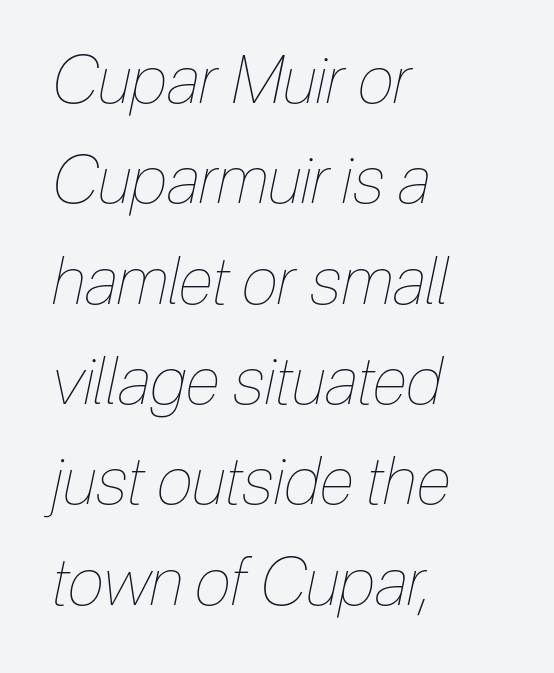
Q: Is the text bold? A: No.
Q: Is the text italic (slanted)? A: Yes, it leans right by about 12 degrees.
Q: Is the text underlined? A: No.
Q: How is the paragraph aligned? A: Left-aligned.
Q: Is the spacing between letters normal or unusually wide? A: Normal.
Q: Is the spacing between lines tight, normal or loose? A: Normal.
Q: Width (condensed, normal, or wide)? A: Condensed.
Q: Stroke contrast? A: Low.
Q: x-height? A: Medium.
Q: Monospaced? A: No.
